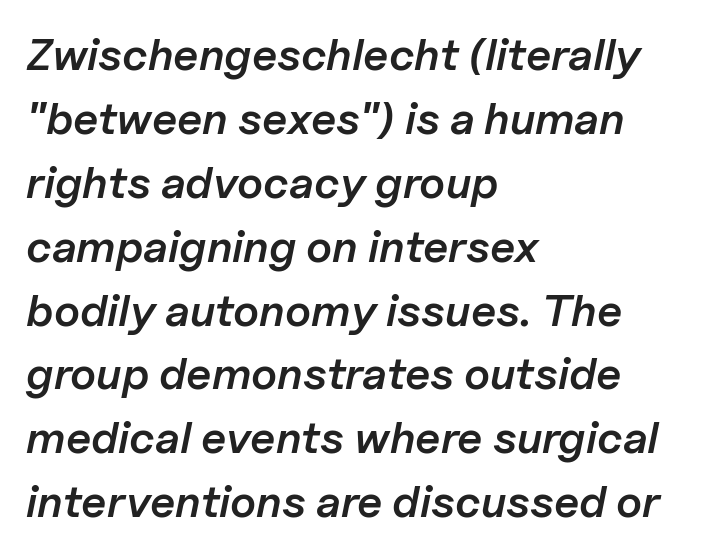
The passage shown is typed in a proportional face where columns would drift. Where is the straight margin? On the left. The tracking reads as untouched default to a designer's eye. A bit beefed up — I'd call it semibold rather than bold. Beneath every word, the page is bare.
